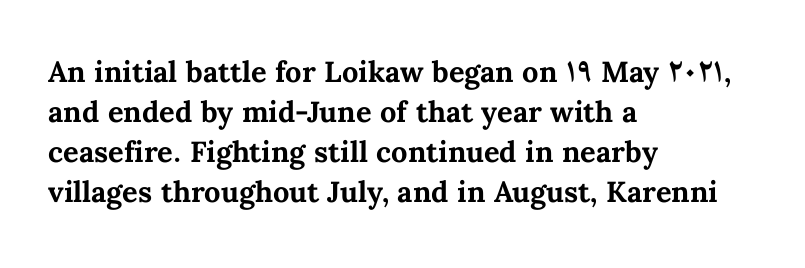
{"italic": "no", "bold": "yes", "weight": "bold", "width": "normal", "stroke_contrast": "medium", "x_height": "medium", "monospaced": "no", "underline": "no", "align": "left", "line_spacing": "normal", "line_spacing_ratio": 1.38, "letter_spacing": "normal", "letter_spacing_em": 0.0, "glyph_px": 29}
